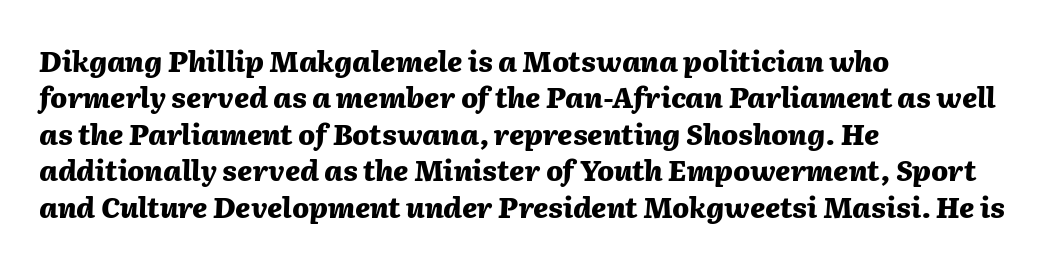
{"italic": "yes", "lean": "right", "slant_degrees": 2, "bold": "yes", "weight": "heavy", "width": "normal", "stroke_contrast": "medium", "x_height": "medium", "monospaced": "no", "underline": "no", "align": "left", "line_spacing": "normal", "line_spacing_ratio": 1.3, "letter_spacing": "normal", "letter_spacing_em": 0.0, "glyph_px": 28}
